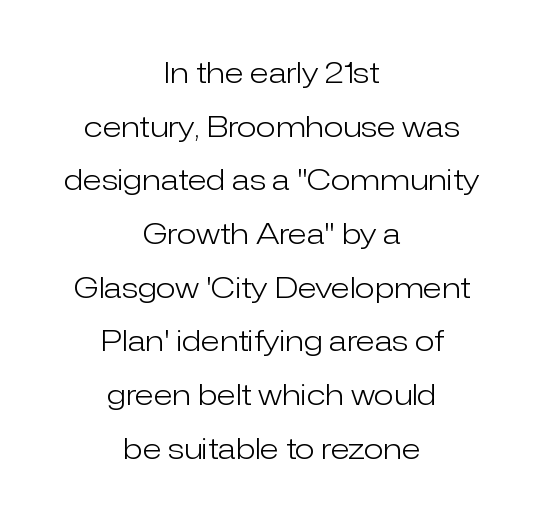
{"serif": "no", "italic": "no", "bold": "no", "weight": "light", "width": "normal", "stroke_contrast": "low", "x_height": "medium", "monospaced": "no", "underline": "no", "align": "center", "line_spacing_ratio": 1.85, "letter_spacing": "normal", "letter_spacing_em": 0.0, "glyph_px": 29}
